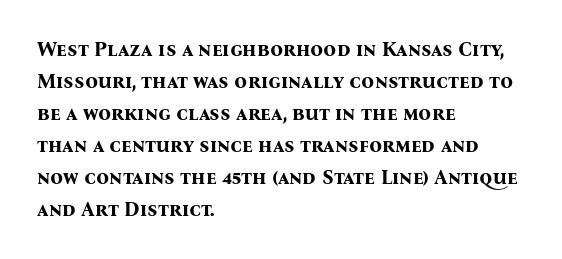
Q: Is the text bold? A: Yes.
Q: Is the text italic (slanted)? A: No, it is upright.
Q: Is the text underlined? A: No.
Q: How is the paragraph aligned? A: Left-aligned.
Q: Is the spacing between letters normal or unusually wide? A: Normal.
Q: Is the spacing between lines tight, normal or loose? A: Normal.
